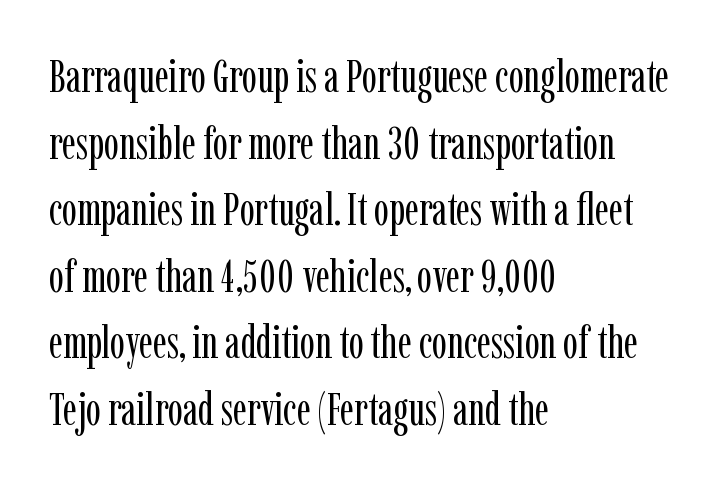
{"serif": "yes", "italic": "no", "bold": "no", "weight": "regular", "width": "condensed", "stroke_contrast": "low", "x_height": "medium", "monospaced": "no", "underline": "no", "align": "left", "line_spacing": "normal", "line_spacing_ratio": 1.48, "letter_spacing": "normal", "letter_spacing_em": 0.0, "glyph_px": 45}
